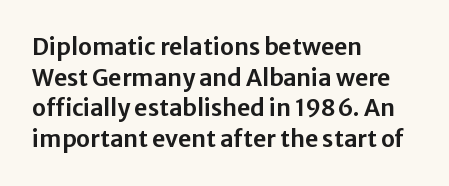
A typesetter would call this leading conventional body-copy spacing. No italicization has been applied; the sample stays upright. Tracking value appears to be zero — textbook default spacing. Short and long lines alike share a common starting point at left. Decoration check: the copy has no underline.
